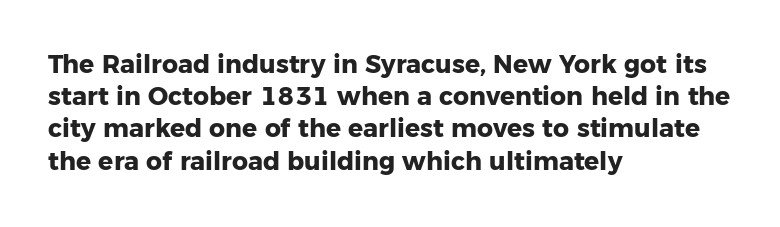
The lines sit at an ordinary, default distance from one another. Italic? Not at all — the glyphs are vertical. This rendering leaves character spacing at its baseline value. A student would call this left alignment; a typographer would say flush left, rag right.
